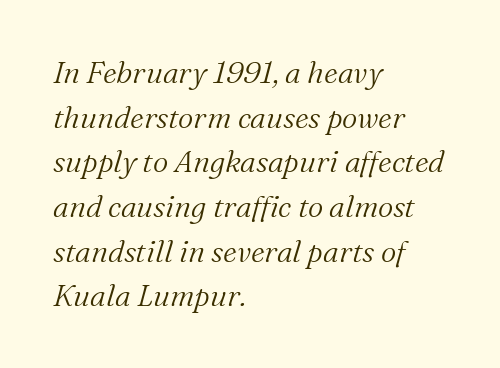
Characters follow at the spacing the type designer built in. Underlining? Definitely not there. The characters are drawn with everyday or finer stroke widths. Would a proofreader flag this as italicized? Yes. Short and long lines alike share a common starting point at left.
